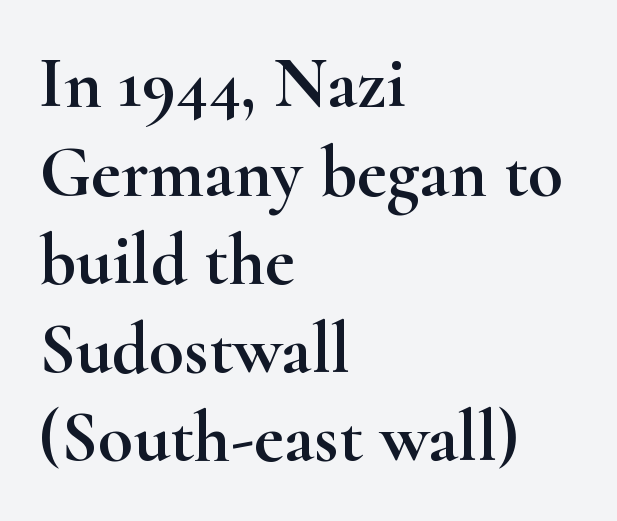
Are there feet on the stems? There are — it's a serif. Upright lettering throughout. Short and long lines alike share a common starting point at left. Spacing verdict: proportional, widths tailored to each character. Standard letterfit; no display-style spreading of the glyphs.
